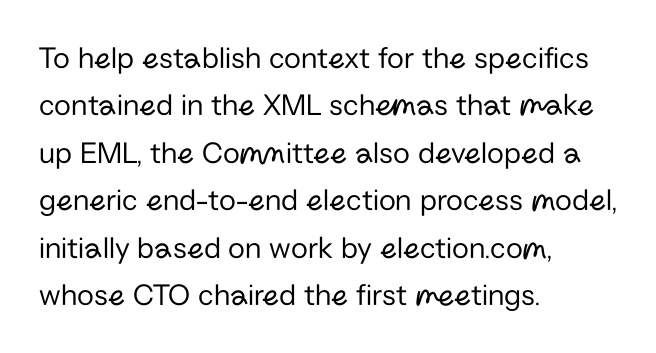
Q: Is the text bold? A: No.
Q: Is the text italic (slanted)? A: No, it is upright.
Q: Is the typeface a serif or a sans-serif typeface? A: Sans-serif.
Q: Is the text underlined? A: No.
Q: How is the paragraph aligned? A: Left-aligned.
Q: Is the spacing between letters normal or unusually wide? A: Normal.
Q: Is the spacing between lines tight, normal or loose? A: Normal.
Q: Width (condensed, normal, or wide)? A: Normal.
Q: Stroke contrast? A: Low.
Q: x-height? A: Medium.
Q: Monospaced? A: No.
